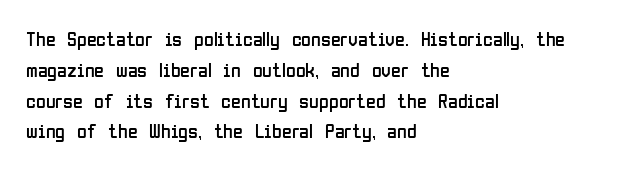
The image shows 20 px text type, upright; set left-aligned, normal line spacing (1.54x), normal letter spacing, not underlined.
